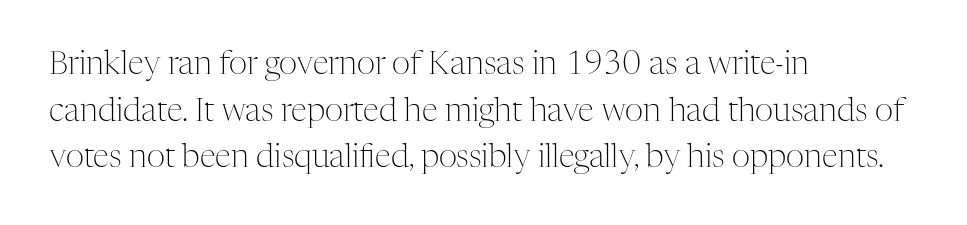
Small tapered or slab feet sit at the stroke ends, so this counts as serif. This rendering uses left alignment, leaving the right contour irregular. These lines sit exactly where default settings would place them. Do the letters lean? They stand straight. What stands out about the letter spacing? Nothing — it is the standard amount. Quick note: underline off.
